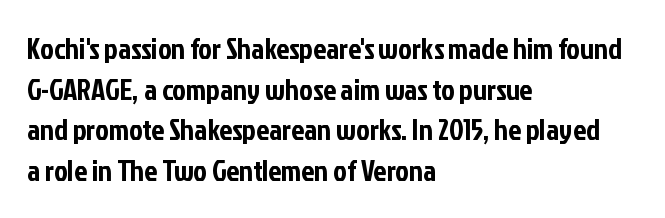
Underlining? Definitely not there. The letters stand upright; this is a roman face. Horizontal bands of white between lines are of average thickness. The letters advance in unequal steps, a hallmark of proportional type.
